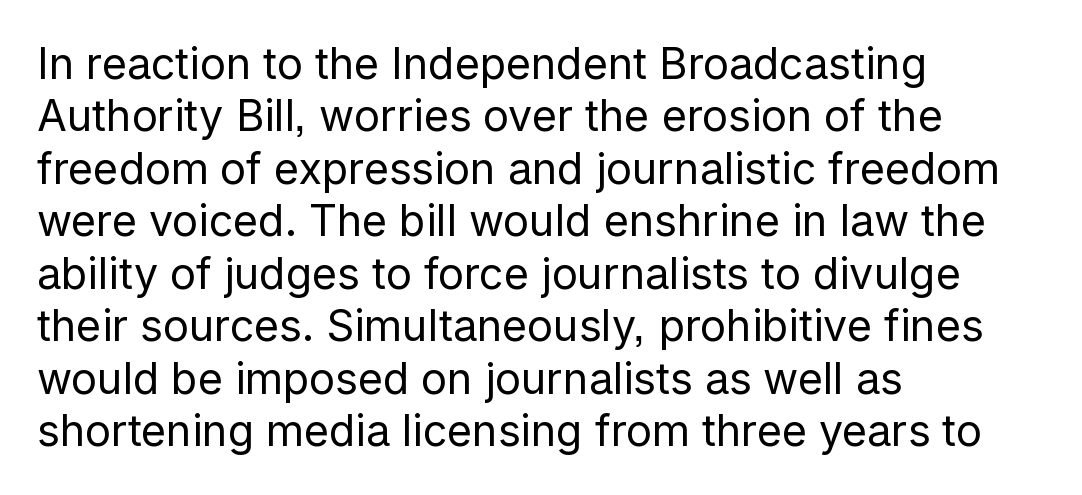
The image shows 43 px regular-weight sans-serif type, upright; set left-aligned, line spacing 1.22x, normal letter spacing, not underlined; low stroke contrast and a medium x-height.
